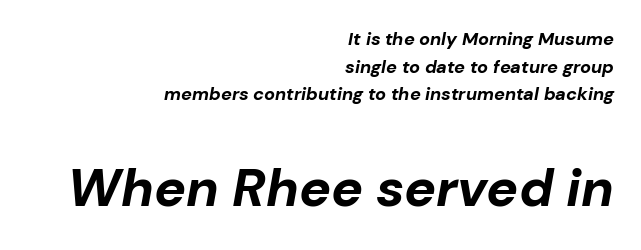
The image shows 53 px bold type, italic (leaning right); set right-aligned, normal line spacing (1.54x), normal letter spacing, not underlined; the second (bottom) block is 2.94x larger; low stroke contrast and a medium x-height.
